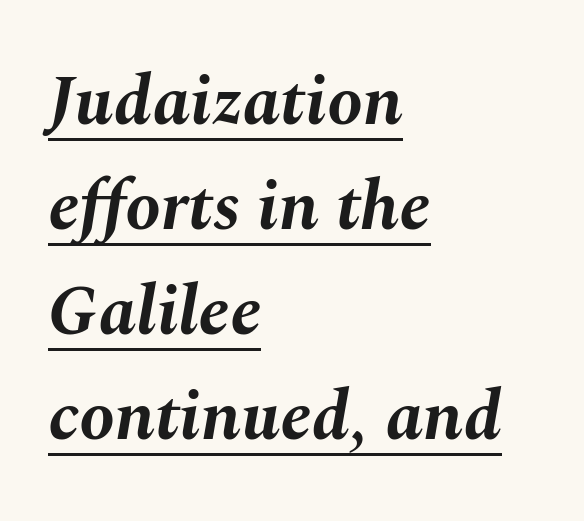
Q: Is the text bold? A: Yes.
Q: Is the text italic (slanted)? A: Yes, it leans right by about 10 degrees.
Q: Is the text underlined? A: Yes.
Q: How is the paragraph aligned? A: Left-aligned.
Q: Is the spacing between letters normal or unusually wide? A: Normal.
Q: Is the spacing between lines tight, normal or loose? A: Normal.
Q: Width (condensed, normal, or wide)? A: Normal.
Q: Stroke contrast? A: Medium.
Q: x-height? A: Medium.
Q: Monospaced? A: No.
